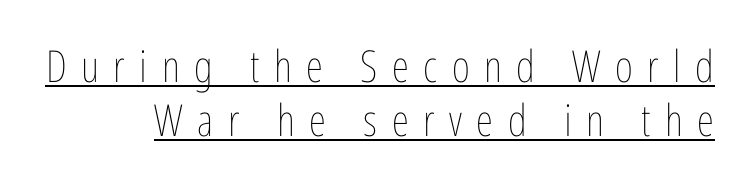
The image shows 44 px thin, condensed type, upright; set line spacing 1.22x, unusually wide letter spacing (+0.33 em), underlined; low stroke contrast and a medium x-height.
